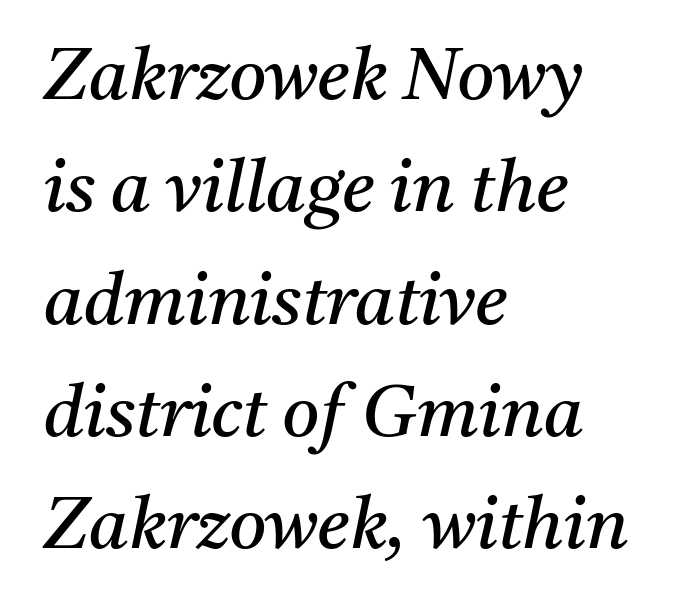
{"serif": "yes", "italic": "yes", "lean": "right", "slant_degrees": 11, "bold": "no", "weight": "regular", "width": "normal", "stroke_contrast": "medium", "x_height": "medium", "monospaced": "no", "underline": "no", "align": "left", "line_spacing": "normal", "line_spacing_ratio": 1.56, "letter_spacing": "normal", "letter_spacing_em": 0.0, "glyph_px": 72}
